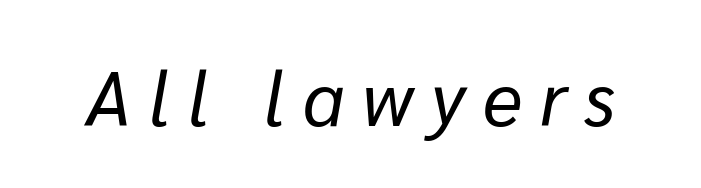
This sample has the flowing, uneven cadence of proportional lettering. How are the letters spaced? Widely, with obvious added tracking. No word sits above an underline. Looking at the ascenders, they clearly lean.
